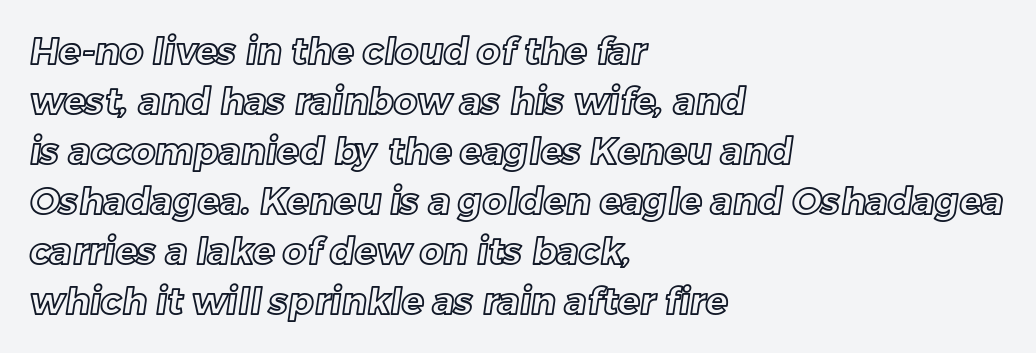
The rag falls on the right side of this text block. How would I describe the line gaps? Plain and ordinary. Think of a printed novel: that variable character pitch is what you see here. Words appear dense and cohesive because spacing is normal.
